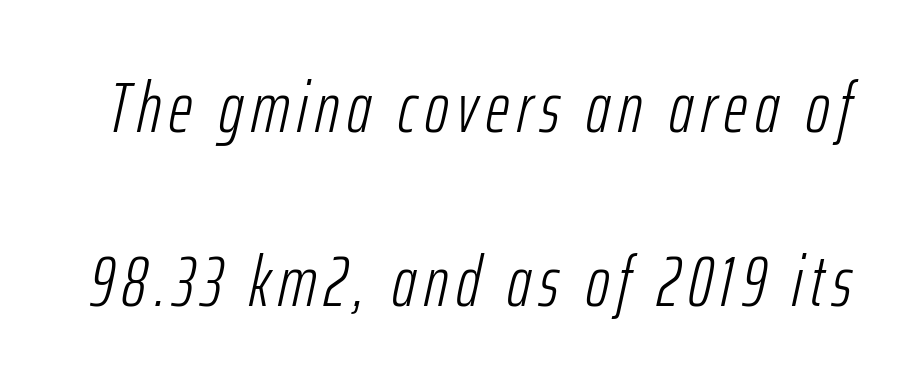
The glyphs look as if they've been sheared to an angle. Beneath every word, the page is bare. The passage shown is typed in a proportional face where columns would drift. Airy leading.
